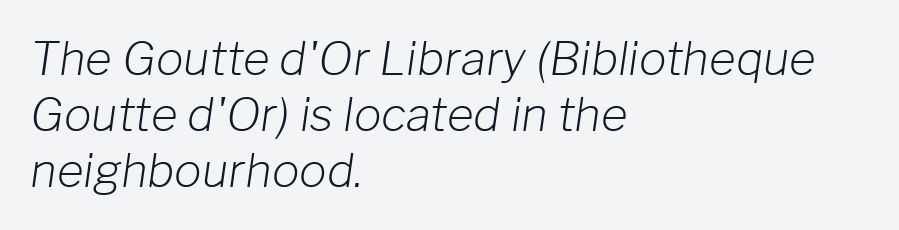
Q: Is the text bold? A: No.
Q: Is the text italic (slanted)? A: Yes, it leans right by about 8 degrees.
Q: Is the text underlined? A: No.
Q: How is the paragraph aligned? A: Left-aligned.
Q: Is the spacing between letters normal or unusually wide? A: Normal.
Q: Width (condensed, normal, or wide)? A: Normal.
Q: Stroke contrast? A: Low.
Q: x-height? A: Medium.
Q: Monospaced? A: No.
